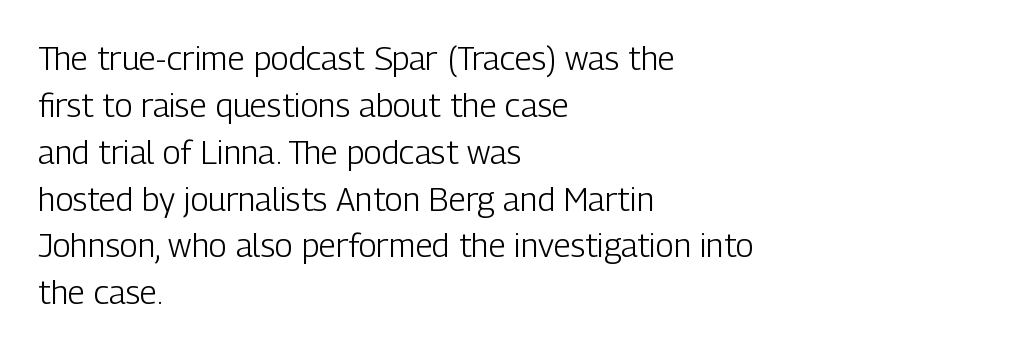
Q: Is the text bold? A: No.
Q: Is the text italic (slanted)? A: No, it is upright.
Q: Is the typeface a serif or a sans-serif typeface? A: Sans-serif.
Q: Is the text underlined? A: No.
Q: How is the paragraph aligned? A: Left-aligned.
Q: Is the spacing between letters normal or unusually wide? A: Normal.
Q: Is the spacing between lines tight, normal or loose? A: Normal.
Q: Width (condensed, normal, or wide)? A: Condensed.
Q: Stroke contrast? A: Low.
Q: x-height? A: Medium.
Q: Monospaced? A: No.
